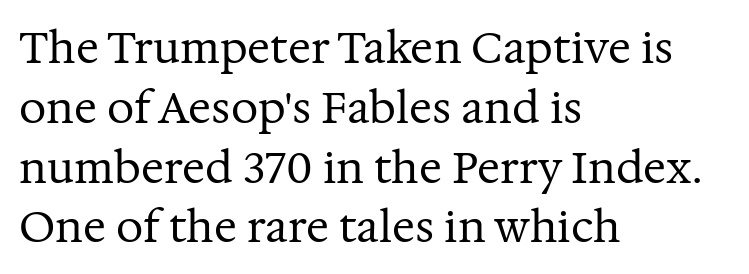
The image shows 43 px regular-weight serif type, upright; set left-aligned, normal line spacing (1.39x), normal letter spacing, not underlined; medium stroke contrast and a medium x-height.
